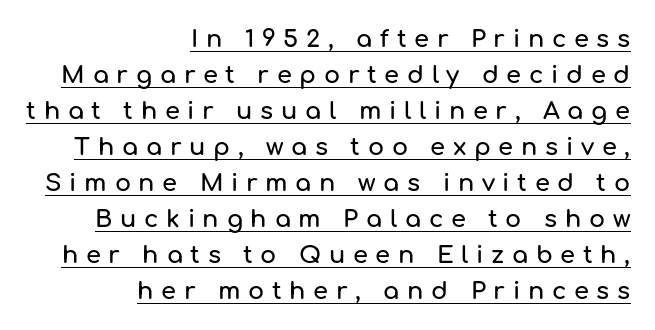
Loose tracking; the words dissolve into strings of separated letters. Successive baselines arrive at the customary interval. Typeset ragged left — the right edge is the straight one. The rendered words wear a rule along their underside. Nope, not italic — everything's standing straight.
